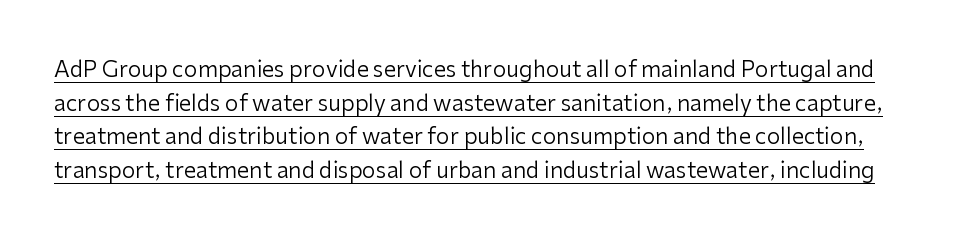
{"italic": "no", "bold": "no", "underline": "yes", "line_spacing": "normal", "line_spacing_ratio": 1.53, "letter_spacing": "normal", "letter_spacing_em": 0.0, "glyph_px": 22}
